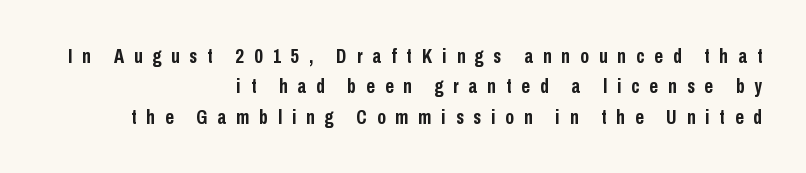
This sample uses an upright cut, with every glyph sitting square on the baseline. Short note: letters widely spaced. Each new line begins a customary step beneath the previous one. The passage is arranged like a letterhead date or caption credit — flush right.
